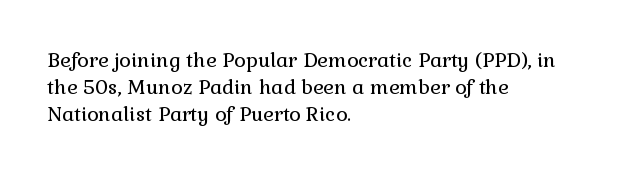
The image shows 20 px text type, upright; set left-aligned, normal line spacing (1.36x), normal letter spacing, not underlined.
